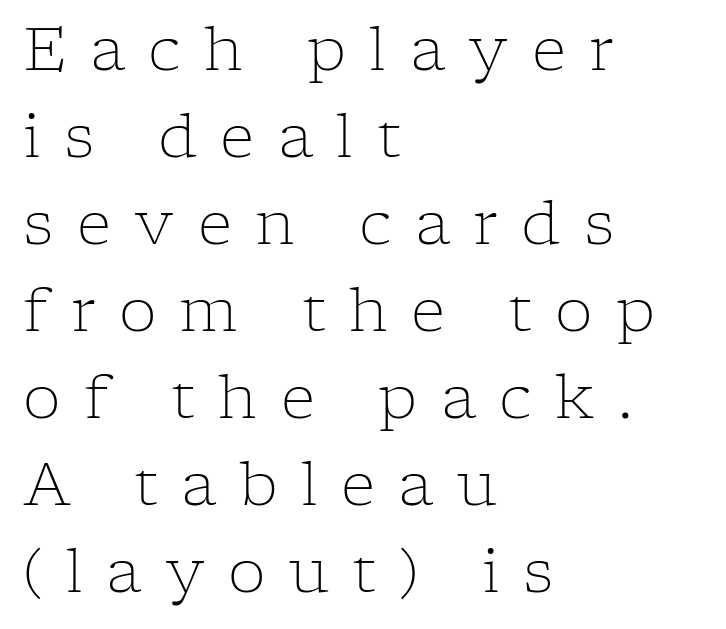
Character widths vary here, with narrow letters taking less room than wide ones. In terms of posture, this sample is upright. The specimen omits any rule beneath the text block's lines. No heavy texture on the line: the type isn't bold. Horizontal alignment here is leftward, the default for most running prose.
